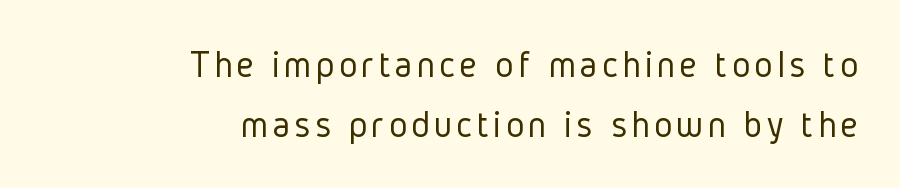
Q: Is the text bold? A: No.
Q: Is the text italic (slanted)? A: No, it is upright.
Q: Is the typeface a serif or a sans-serif typeface? A: Sans-serif.
Q: Is the text underlined? A: No.
Q: How is the paragraph aligned? A: Right-aligned.
Q: Is the spacing between lines tight, normal or loose? A: Normal.
Q: Width (condensed, normal, or wide)? A: Condensed.
Q: Stroke contrast? A: Low.
Q: x-height? A: Medium.
Q: Monospaced? A: No.
